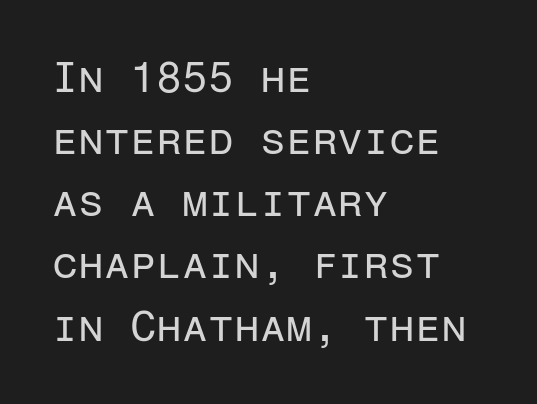
The image shows 42 px regular-weight sans-serif type, upright, monospaced; set left-aligned, normal line spacing (1.48x), normal letter spacing, not underlined; low stroke contrast and a medium x-height.
